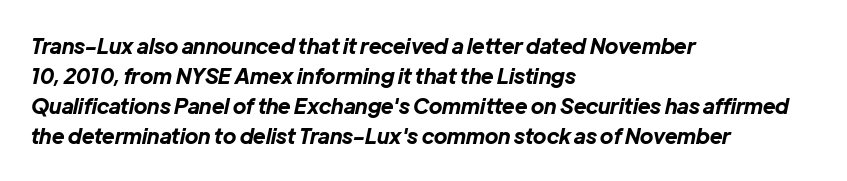
The image shows 21 px bold type, italic (leaning right); set left-aligned, normal line spacing (1.43x), normal letter spacing, not underlined.
